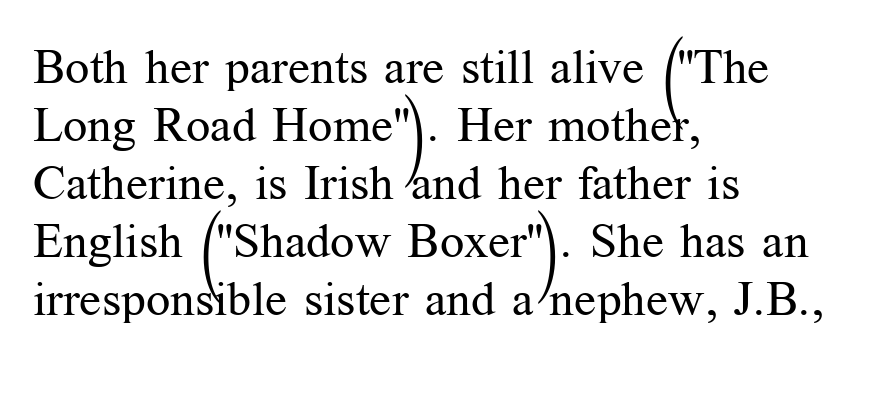
Honestly, the letter spacing is just normal — you wouldn't notice it. Stroke terminals: seriffed. Glance below the letters and you will spot only blank space. The axis of the letterforms is exactly vertical. Weight: not bold — regular or lighter. These lines are set flush left with a ragged right edge.
